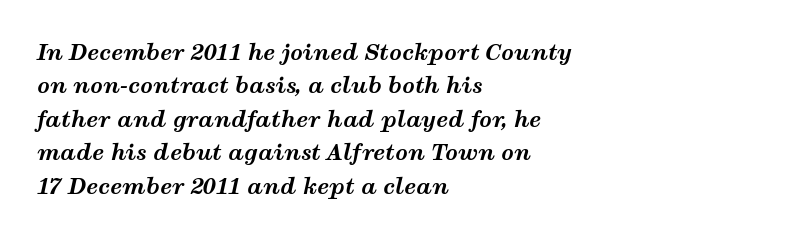
{"italic": "yes", "lean": "right", "slant_degrees": 12, "bold": "yes", "underline": "no", "align": "left", "line_spacing": "normal", "line_spacing_ratio": 1.52, "letter_spacing": "normal", "letter_spacing_em": 0.0, "glyph_px": 22}
